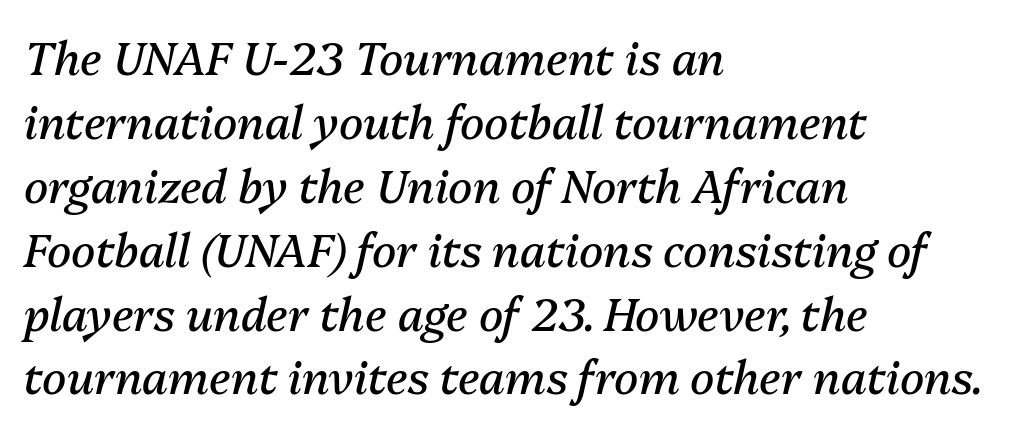
Q: Is the text bold? A: No.
Q: Is the text italic (slanted)? A: Yes, it leans right by about 13 degrees.
Q: Is the text underlined? A: No.
Q: How is the paragraph aligned? A: Left-aligned.
Q: Is the spacing between letters normal or unusually wide? A: Normal.
Q: Is the spacing between lines tight, normal or loose? A: Normal.
Q: Width (condensed, normal, or wide)? A: Normal.
Q: Stroke contrast? A: Medium.
Q: x-height? A: Medium.
Q: Monospaced? A: No.
